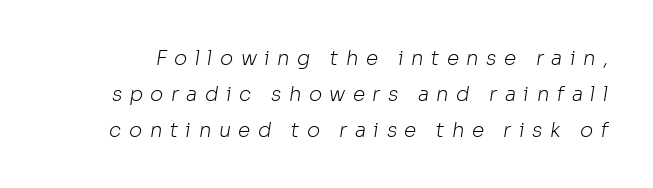
The image shows 20 px text type; set line spacing 1.8x, unusually wide letter spacing (+0.37 em), not underlined.
